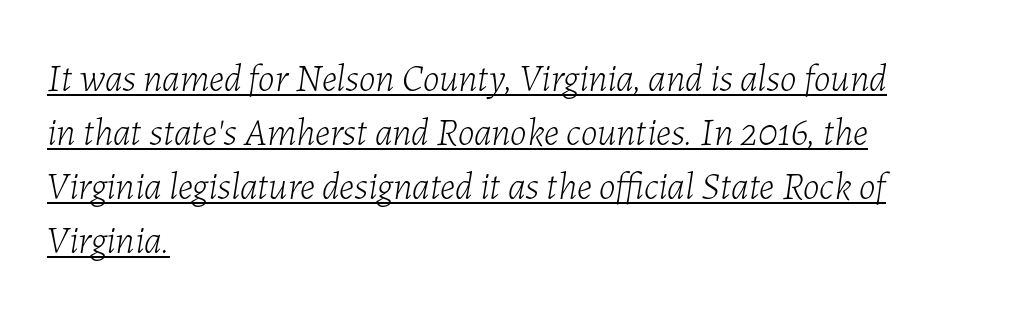
{"italic": "yes", "lean": "right", "slant_degrees": 7, "bold": "no", "weight": "light", "width": "normal", "stroke_contrast": "low", "x_height": "medium", "monospaced": "no", "underline": "yes", "align": "left", "line_spacing": "normal", "line_spacing_ratio": 1.42, "letter_spacing": "normal", "letter_spacing_em": 0.0, "glyph_px": 38}
